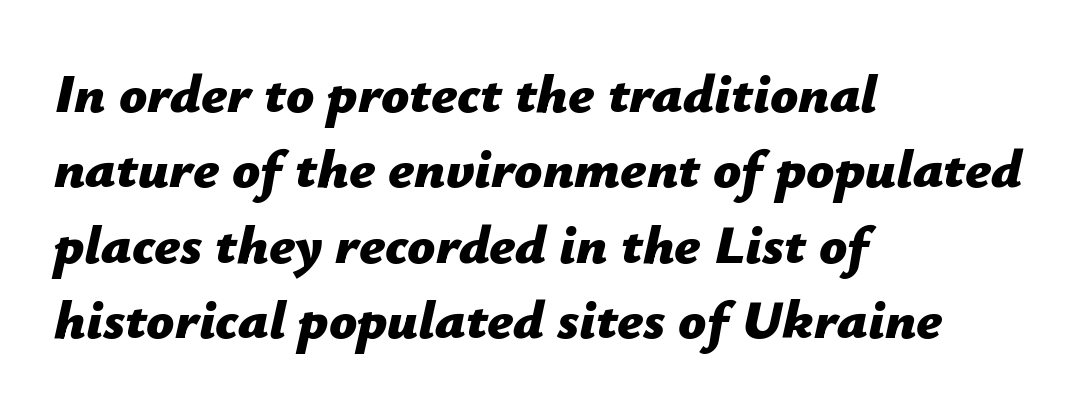
{"italic": "yes", "lean": "right", "slant_degrees": 12, "bold": "yes", "weight": "bold", "width": "normal", "stroke_contrast": "low", "x_height": "medium", "monospaced": "no", "underline": "no", "align": "left", "line_spacing": "normal", "line_spacing_ratio": 1.37, "letter_spacing": "normal", "letter_spacing_em": 0.0, "glyph_px": 55}
